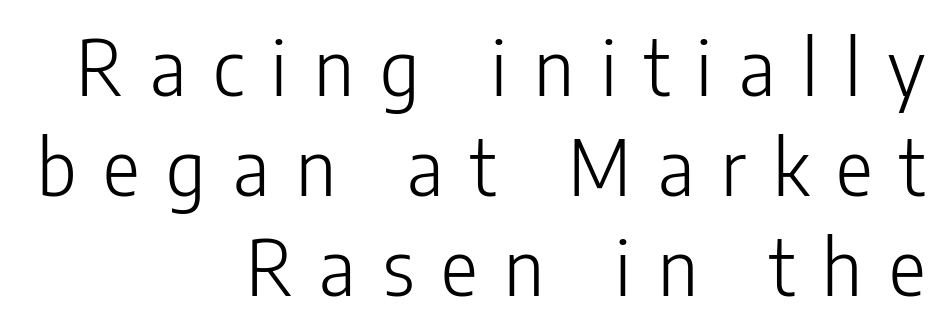
The image shows 77 px light, condensed sans-serif type, upright; set right-aligned, normal line spacing (1.3x), unusually wide letter spacing (+0.35 em), not underlined; low stroke contrast and a medium x-height.
